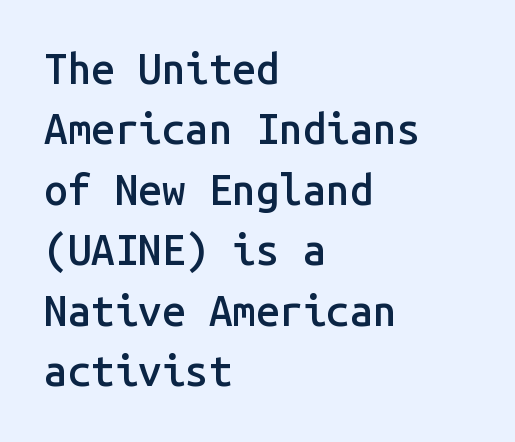
Q: Is the text bold? A: Semi-bold.
Q: Is the text italic (slanted)? A: No, it is upright.
Q: Is the typeface a serif or a sans-serif typeface? A: Sans-serif.
Q: Is the text underlined? A: No.
Q: How is the paragraph aligned? A: Left-aligned.
Q: Is the spacing between letters normal or unusually wide? A: Normal.
Q: Is the spacing between lines tight, normal or loose? A: Normal.
Q: Width (condensed, normal, or wide)? A: Normal.
Q: Stroke contrast? A: Low.
Q: x-height? A: Medium.
Q: Monospaced? A: Yes.
